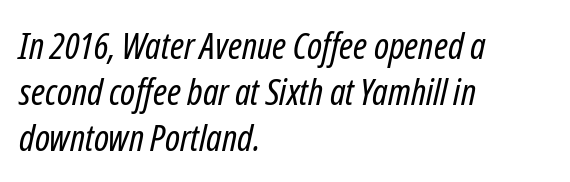
{"italic": "yes", "lean": "right", "slant_degrees": 12, "bold": "no", "weight": "regular", "width": "condensed", "stroke_contrast": "low", "x_height": "medium", "monospaced": "no", "underline": "no", "align": "left", "line_spacing": "normal", "line_spacing_ratio": 1.25, "letter_spacing": "normal", "letter_spacing_em": 0.0, "glyph_px": 37}
